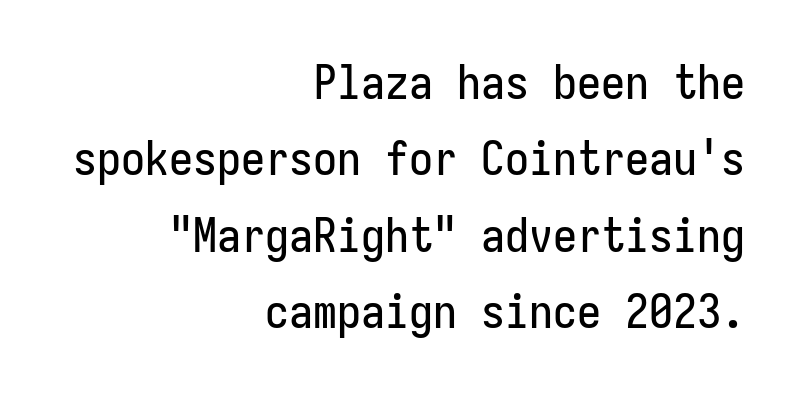
Does the copy run flush right? Yes — the right margin is perfectly even. Type style note: lacks serifs. Words float on clear page, feet unadorned. Spacing between characters is what you'd get straight out of the box. Characters remain perfectly vertical along every line. Normally led — the rows are evenly, conventionally spaced.
